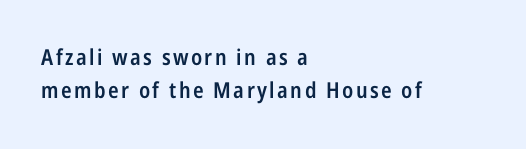
Q: Is the text bold? A: Semi-bold.
Q: Is the text italic (slanted)? A: No, it is upright.
Q: Is the text underlined? A: No.
Q: How is the paragraph aligned? A: Left-aligned.
Q: Is the spacing between lines tight, normal or loose? A: Normal.
